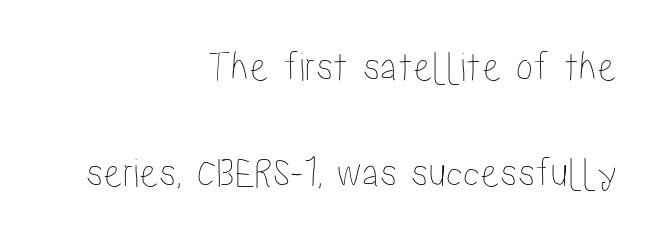
Q: Is the text italic (slanted)? A: No, it is upright.
Q: Is the text underlined? A: No.
Q: How is the paragraph aligned? A: Right-aligned.
Q: Is the spacing between letters normal or unusually wide? A: Normal.
Q: Is the spacing between lines tight, normal or loose? A: Loose.
Q: Width (condensed, normal, or wide)? A: Condensed.
Q: Stroke contrast? A: Low.
Q: x-height? A: Medium.
Q: Monospaced? A: No.
